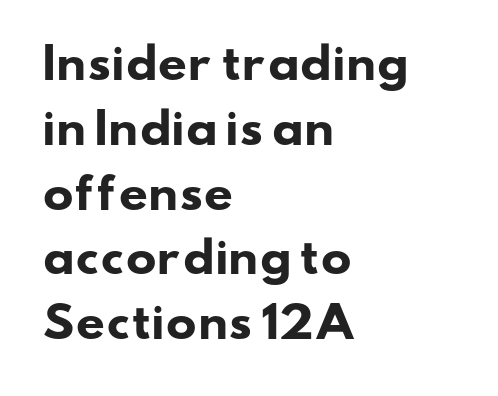
Here the glyphs are tracked normally, forming tight word shapes. Varying glyph widths throughout — classic text-font behaviour. Short and long lines alike share a common starting point at left. Whoever set this chose a conventional vertical rhythm. Check where the strokes stop: nothing finishes them off — pure sans. The letters are bold, with thick, heavy strokes.
